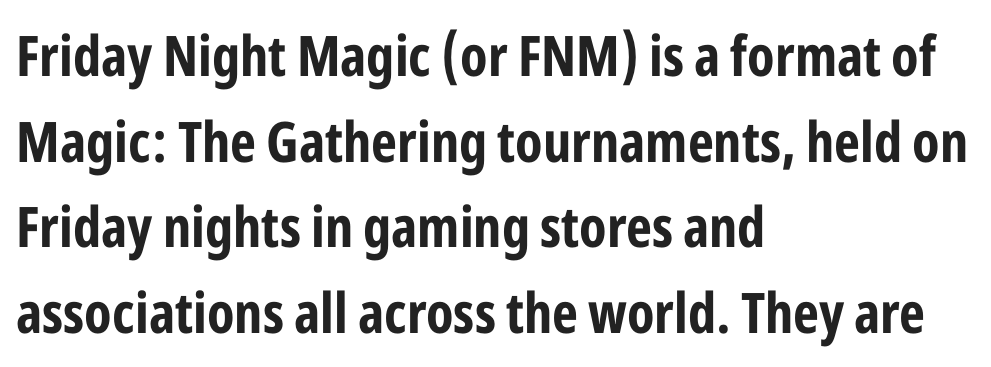
Q: Is the text bold? A: Yes.
Q: Is the text italic (slanted)? A: No, it is upright.
Q: Is the typeface a serif or a sans-serif typeface? A: Sans-serif.
Q: Is the text underlined? A: No.
Q: How is the paragraph aligned? A: Left-aligned.
Q: Is the spacing between letters normal or unusually wide? A: Normal.
Q: Is the spacing between lines tight, normal or loose? A: Normal.
Q: Width (condensed, normal, or wide)? A: Condensed.
Q: Stroke contrast? A: Low.
Q: x-height? A: Medium.
Q: Monospaced? A: No.
